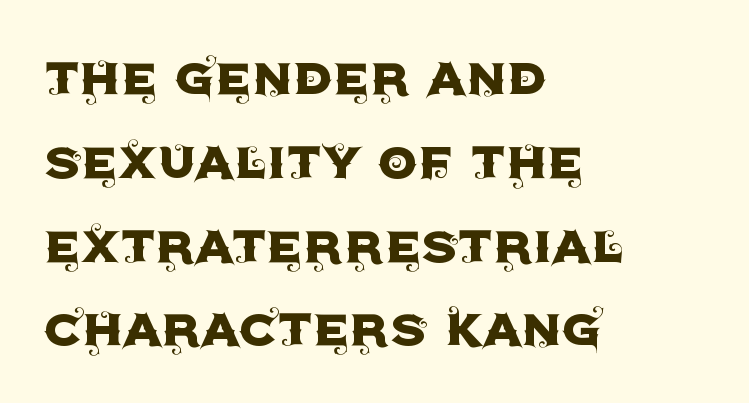
The image shows 63 px sans-serif type, upright; set left-aligned, normal line spacing (1.33x), normal letter spacing, not underlined; a large x-height.
